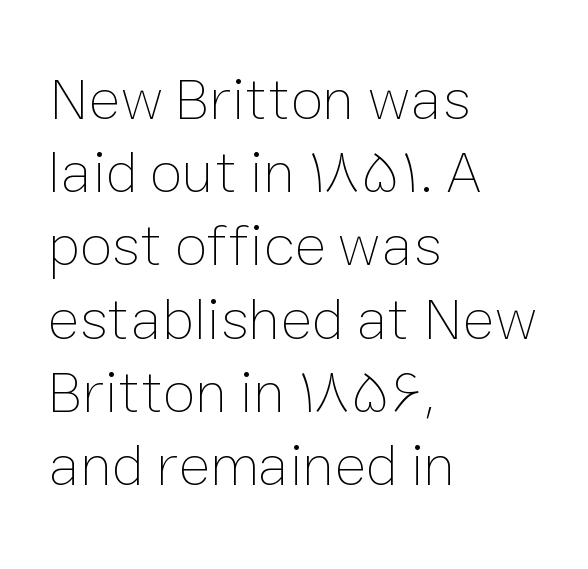
The image shows 60 px thin type, upright; set left-aligned, line spacing 1.22x, normal letter spacing, not underlined; low stroke contrast and a medium x-height.
